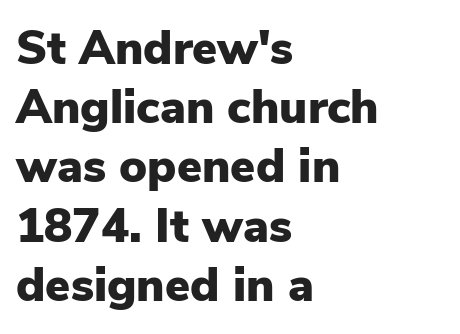
The image shows 47 px heavy sans-serif type, upright; set left-aligned, normal line spacing (1.26x), normal letter spacing, not underlined; low stroke contrast and a medium x-height.
